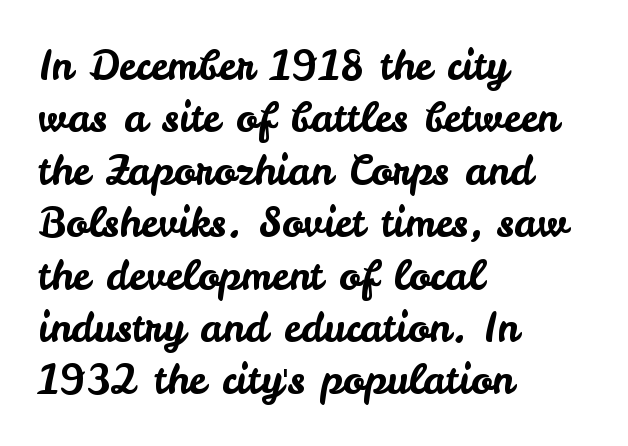
The image shows 40 px sans-serif type; set left-aligned, normal line spacing (1.31x), normal letter spacing, not underlined; low stroke contrast and a small x-height.
